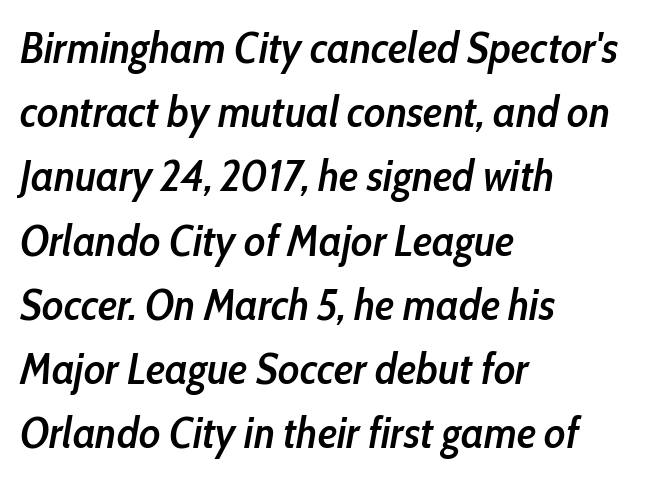
{"italic": "yes", "lean": "right", "slant_degrees": 10, "bold": "semi", "weight": "semibold", "width": "condensed", "stroke_contrast": "low", "x_height": "medium", "monospaced": "no", "underline": "no", "align": "left", "line_spacing": "normal", "line_spacing_ratio": 1.46, "letter_spacing": "normal", "letter_spacing_em": 0.0, "glyph_px": 44}
